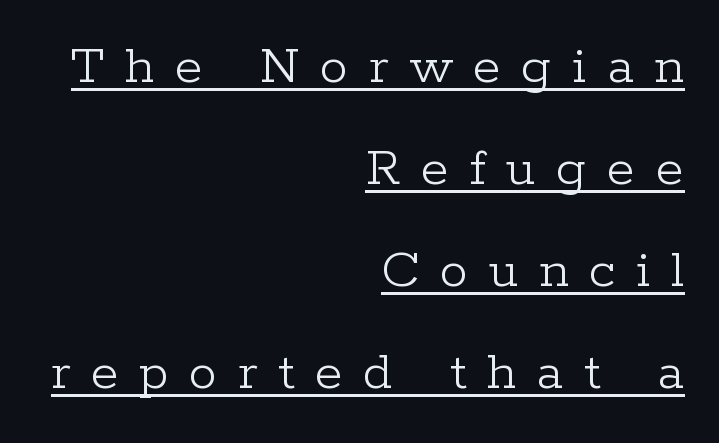
{"serif": "yes", "italic": "no", "bold": "no", "weight": "light", "width": "normal", "stroke_contrast": "low", "x_height": "medium", "monospaced": "no", "underline": "yes", "align": "right", "line_spacing_ratio": 1.79, "letter_spacing": "wide", "letter_spacing_em": 0.36, "glyph_px": 57}
